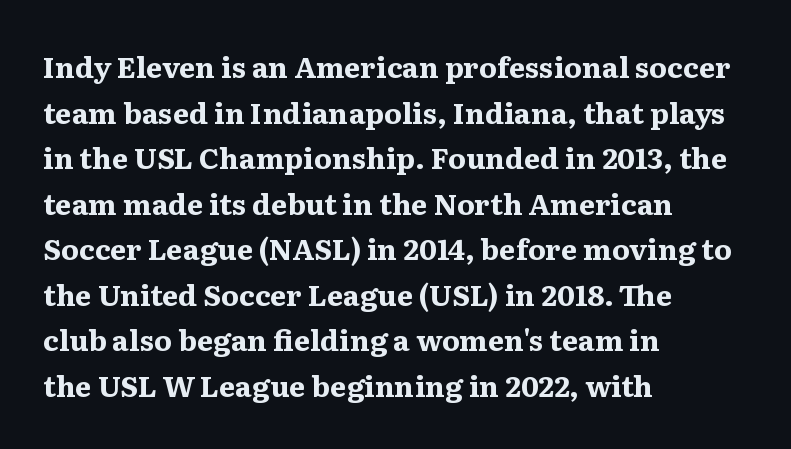
{"serif": "yes", "italic": "no", "bold": "yes", "weight": "bold", "width": "normal", "stroke_contrast": "medium", "x_height": "medium", "monospaced": "no", "underline": "no", "align": "left", "line_spacing": "normal", "line_spacing_ratio": 1.57, "letter_spacing": "normal", "letter_spacing_em": 0.0, "glyph_px": 29}
